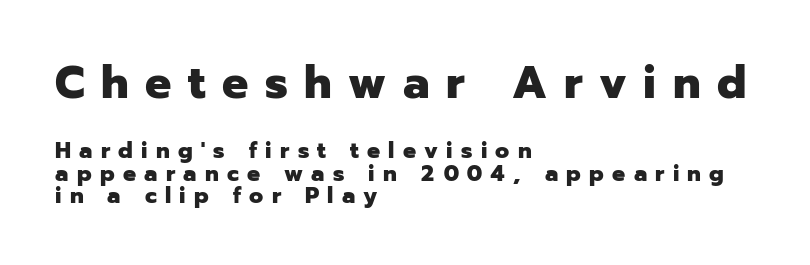
Q: Is the text bold? A: Yes.
Q: Is the text italic (slanted)? A: No, it is upright.
Q: Is the typeface a serif or a sans-serif typeface? A: Sans-serif.
Q: Is the text underlined? A: No.
Q: How is the paragraph aligned? A: Left-aligned.
Q: Is the spacing between letters normal or unusually wide? A: Unusually wide.
Q: Is the spacing between lines tight, normal or loose? A: Tight.
Q: Which block of text is set in a larger size, the first (top) or the second (bottom)? A: The first (top) one.
Q: Width (condensed, normal, or wide)? A: Normal.
Q: Stroke contrast? A: Low.
Q: x-height? A: Medium.
Q: Monospaced? A: No.
